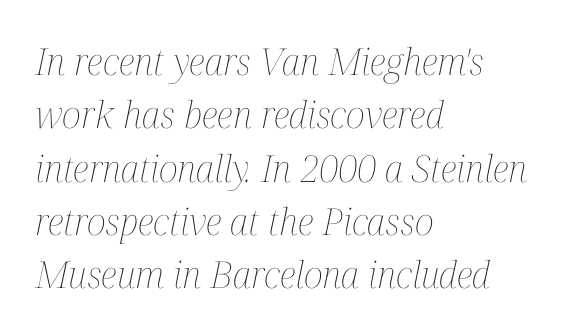
Q: Is the text bold? A: No.
Q: Is the text italic (slanted)? A: Yes, it leans right by about 12 degrees.
Q: Is the text underlined? A: No.
Q: How is the paragraph aligned? A: Left-aligned.
Q: Is the spacing between letters normal or unusually wide? A: Normal.
Q: Is the spacing between lines tight, normal or loose? A: Normal.
Q: Width (condensed, normal, or wide)? A: Condensed.
Q: Stroke contrast? A: Medium.
Q: x-height? A: Medium.
Q: Monospaced? A: No.
